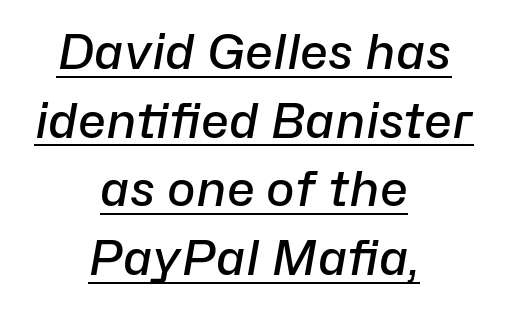
Q: Is the text bold? A: Semi-bold.
Q: Is the text italic (slanted)? A: Yes, it leans right by about 10 degrees.
Q: Is the text underlined? A: Yes.
Q: How is the paragraph aligned? A: Centered.
Q: Is the spacing between letters normal or unusually wide? A: Normal.
Q: Is the spacing between lines tight, normal or loose? A: Normal.
Q: Width (condensed, normal, or wide)? A: Normal.
Q: Stroke contrast? A: Low.
Q: x-height? A: Medium.
Q: Monospaced? A: No.
